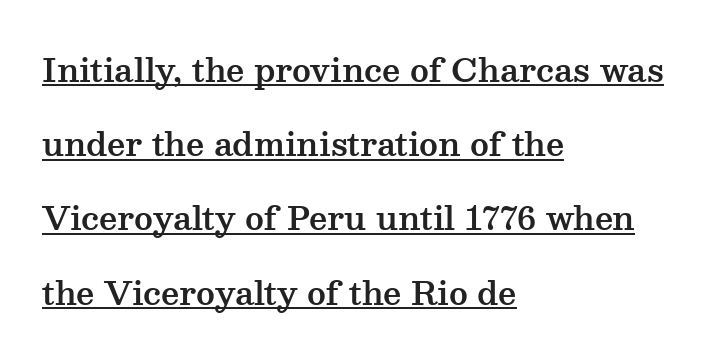
{"serif": "yes", "italic": "no", "width": "wide", "stroke_contrast": "medium", "x_height": "medium", "monospaced": "no", "underline": "yes", "align": "left", "line_spacing": "loose", "line_spacing_ratio": 2.32, "letter_spacing": "normal", "letter_spacing_em": 0.0, "glyph_px": 32}
